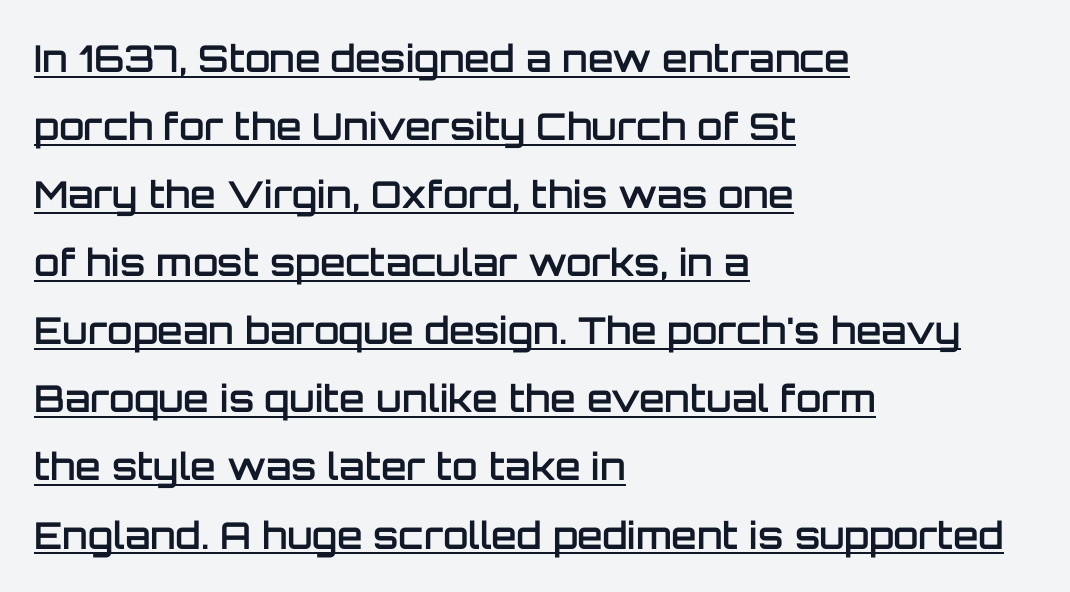
Descenders here cross a horizontal rule under the line. Posture: upright roman. You can tell from the bare stems that sans-serif type was used. Here the designer chose a conventional face with non-uniform glyph widths. Left-aligned paragraph, ragged on the right.
